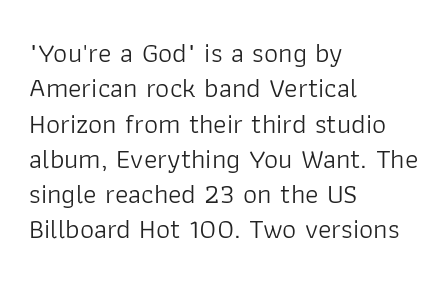
Spacing between characters is what you'd get straight out of the box. This block has exactly the height ordinary leading produces. The letterforms sit at book weight or below. Posture: upright roman. The rendering uses natural spacing where letterforms have individual widths. Quick note: underline off.
